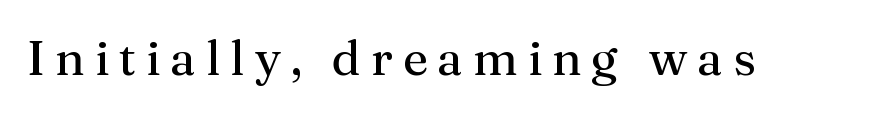
{"serif": "yes", "italic": "no", "bold": "no", "weight": "regular", "width": "normal", "stroke_contrast": "medium", "x_height": "medium", "monospaced": "no", "underline": "no", "letter_spacing": "wide", "letter_spacing_em": 0.2, "glyph_px": 49}
